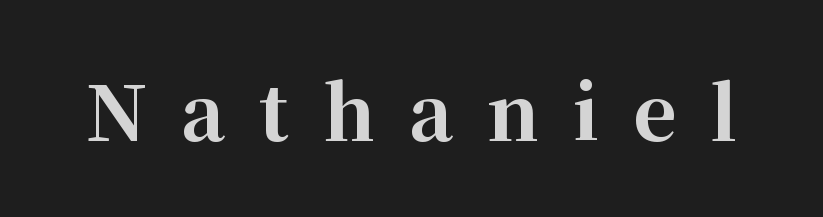
{"serif": "yes", "italic": "no", "bold": "yes", "weight": "bold", "width": "normal", "stroke_contrast": "high", "x_height": "medium", "monospaced": "no", "underline": "no", "letter_spacing": "wide", "letter_spacing_em": 0.45, "glyph_px": 75}
